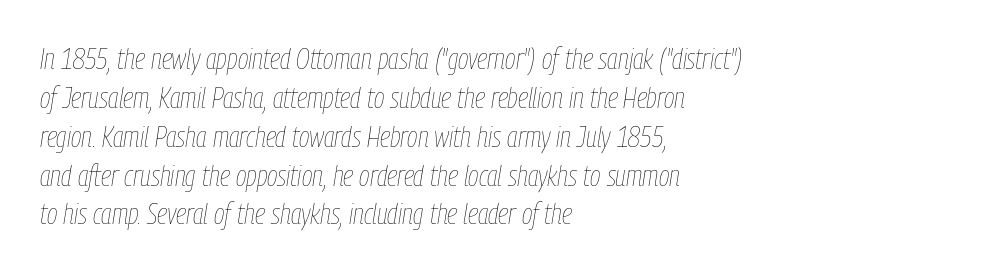
The image shows 29 px thin, condensed type, italic (leaning right); set left-aligned, normal line spacing (1.34x), normal letter spacing, not underlined; low stroke contrast and a medium x-height.
